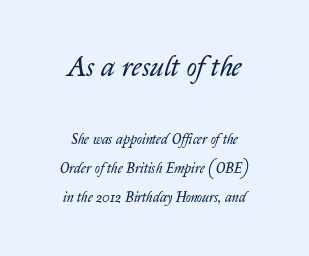
Q: Is the text bold? A: No.
Q: Is the text italic (slanted)? A: Yes, it leans right by about 14 degrees.
Q: Is the text underlined? A: No.
Q: How is the paragraph aligned? A: Centered.
Q: Is the spacing between letters normal or unusually wide? A: Normal.
Q: Is the spacing between lines tight, normal or loose? A: Loose.
Q: Which block of text is set in a larger size, the first (top) or the second (bottom)? A: The first (top) one.
Q: Width (condensed, normal, or wide)? A: Normal.
Q: Stroke contrast? A: Low.
Q: x-height? A: Medium.
Q: Monospaced? A: No.
